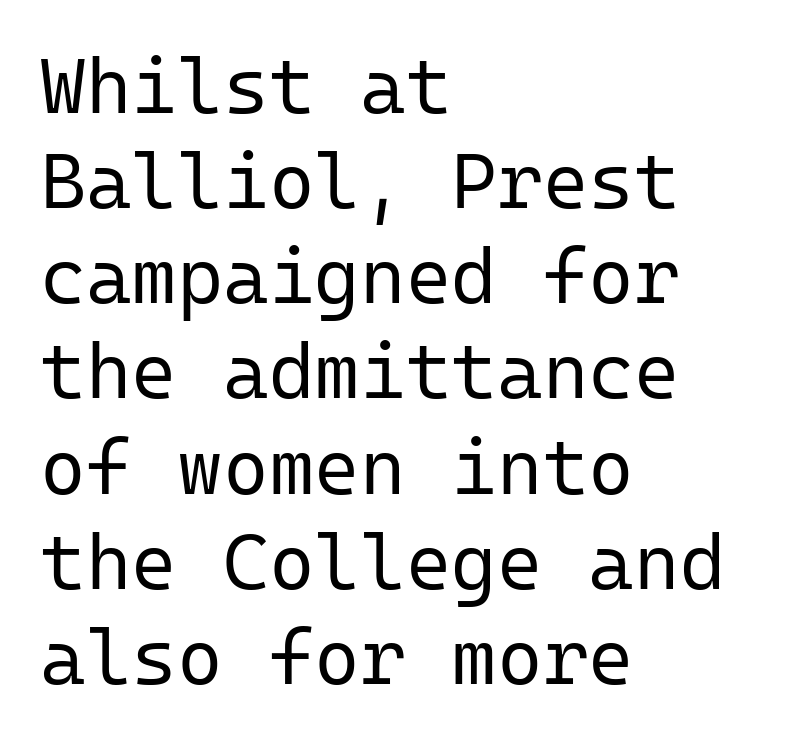
{"serif": "no", "italic": "no", "bold": "no", "weight": "regular", "width": "normal", "stroke_contrast": "low", "x_height": "medium", "monospaced": "yes", "underline": "no", "align": "left", "line_spacing_ratio": 1.22, "letter_spacing": "normal", "letter_spacing_em": 0.0, "glyph_px": 78}
